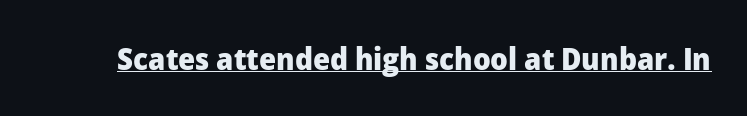
The image shows 31 px heavy sans-serif type, upright; set normal letter spacing, underlined; low stroke contrast and a medium x-height.
